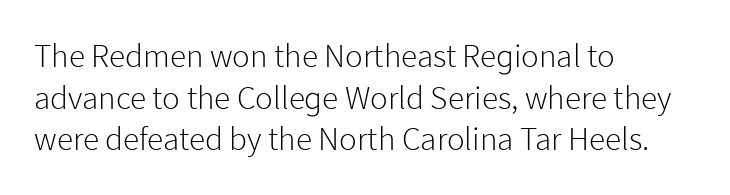
The image shows 33 px light sans-serif type, upright; set left-aligned, normal line spacing (1.26x), normal letter spacing, not underlined; low stroke contrast and a medium x-height.
